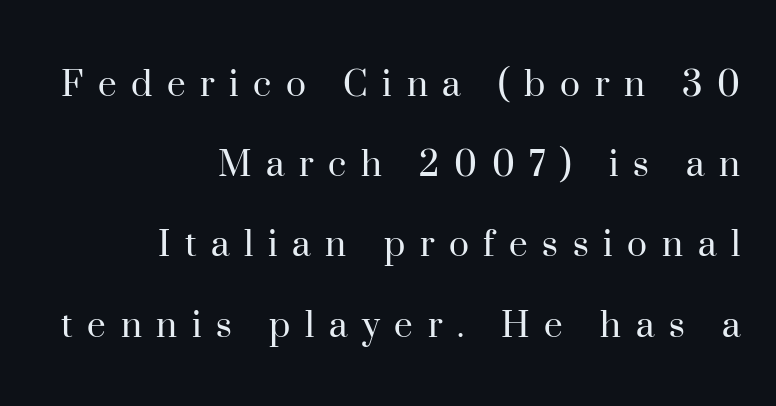
The image shows 42 px regular-weight serif type, upright; set right-aligned, loose line spacing (1.91x), unusually wide letter spacing (+0.35 em), not underlined; high stroke contrast and a small x-height.
